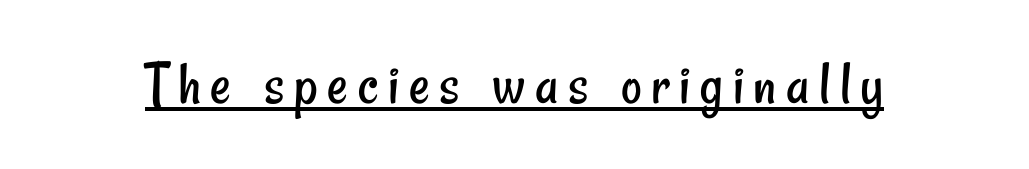
Q: Is the text bold? A: No.
Q: Is the typeface a serif or a sans-serif typeface? A: Sans-serif.
Q: Is the text underlined? A: Yes.
Q: Width (condensed, normal, or wide)? A: Condensed.
Q: Stroke contrast? A: Low.
Q: x-height? A: Small.
Q: Monospaced? A: No.
